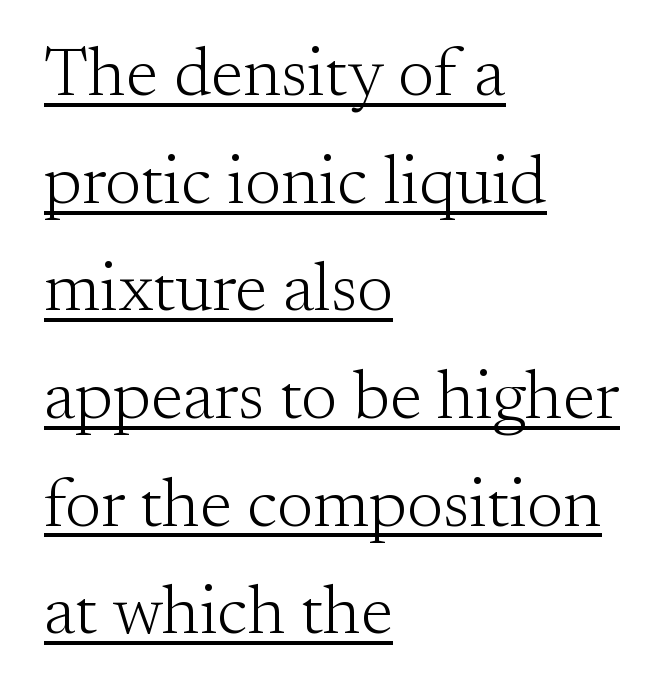
The setting favours the left margin, as ordinary paragraphs usually do. Are there feet on the stems? There are — it's a serif. Decoration check: the copy is underlined. Nobody touched the tracking dial on this one.
